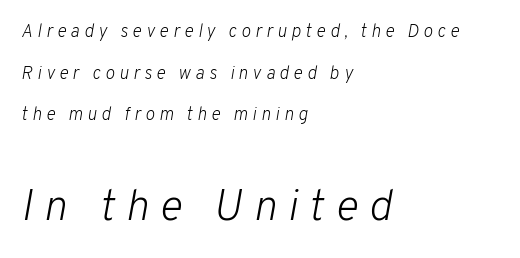
The image shows 44 px light type, italic (leaning right); set left-aligned, loose line spacing (2.31x), unusually wide letter spacing (+0.25 em), not underlined; the second (bottom) block is 2.44x larger; low stroke contrast and a medium x-height.
